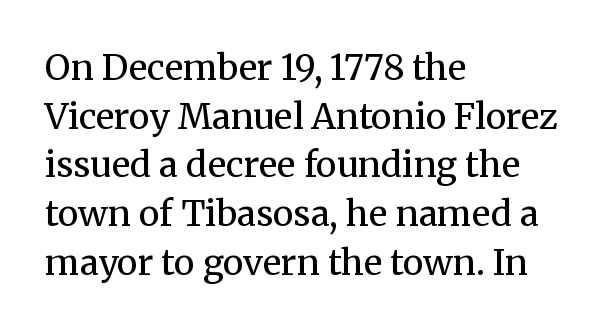
Q: Is the text bold? A: No.
Q: Is the text italic (slanted)? A: No, it is upright.
Q: Is the typeface a serif or a sans-serif typeface? A: Serif.
Q: Is the text underlined? A: No.
Q: How is the paragraph aligned? A: Left-aligned.
Q: Is the spacing between letters normal or unusually wide? A: Normal.
Q: Is the spacing between lines tight, normal or loose? A: Normal.
Q: Width (condensed, normal, or wide)? A: Normal.
Q: Stroke contrast? A: Medium.
Q: x-height? A: Medium.
Q: Monospaced? A: No.
